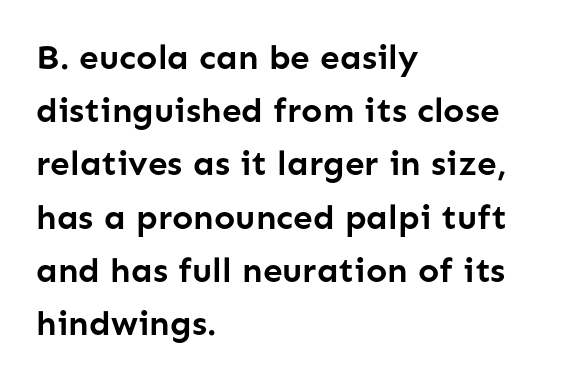
Here the designer chose a conventional face with non-uniform glyph widths. Is there much room between lines? A standard amount, neither cramped nor airy. Glyph-to-glyph distance matches everyday printed text. Students, this is bold: see how much ink each stroke carries. Quick note: not italic, upright. These lines stack with their left ends in a neat column.
